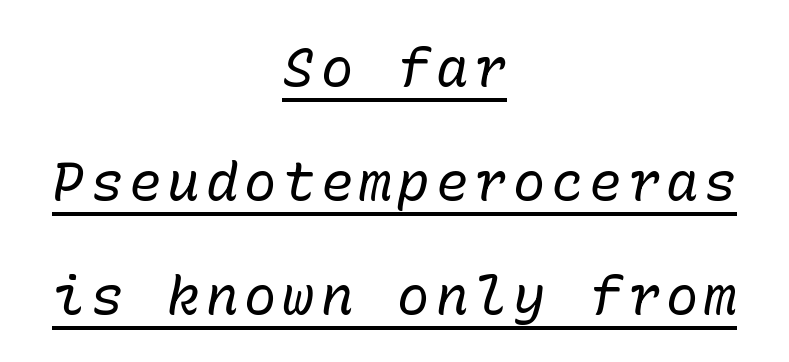
The image shows 54 px regular-weight type, italic (leaning right), monospaced; set centered, loose line spacing (2.11x), underlined; low stroke contrast and a medium x-height.
